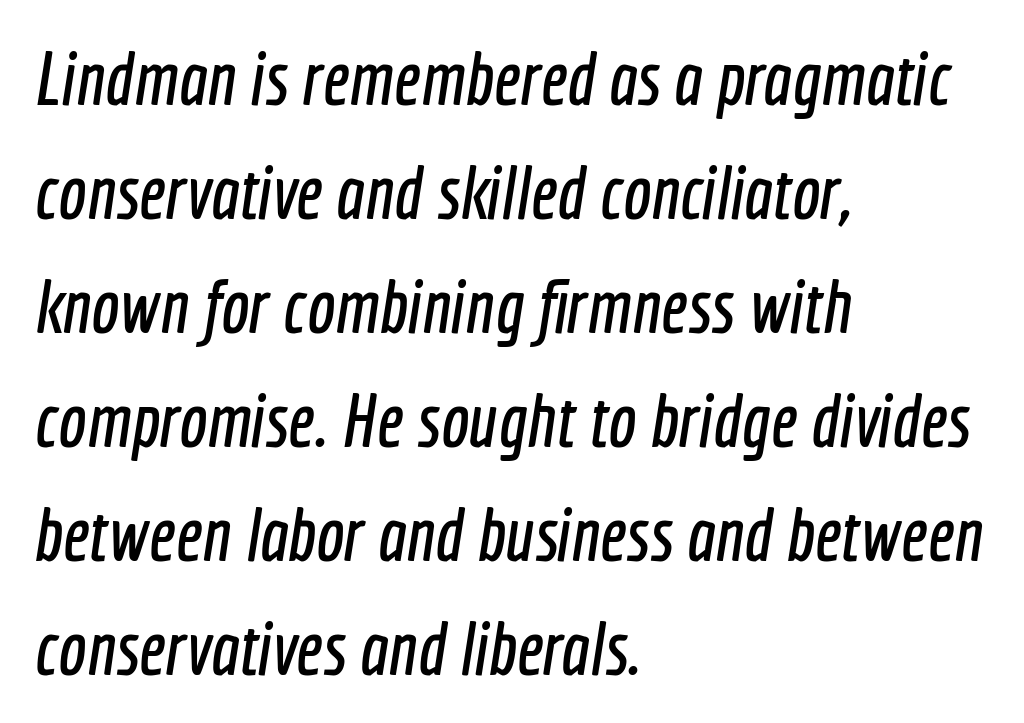
{"serif": "no", "width": "condensed", "x_height": "medium", "monospaced": "no", "underline": "no", "align": "left", "line_spacing": "normal", "line_spacing_ratio": 1.52, "letter_spacing": "normal", "letter_spacing_em": 0.0, "glyph_px": 75}
